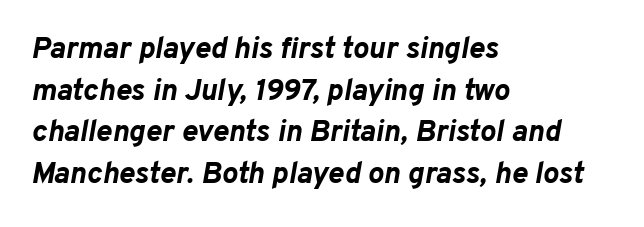
The type is set solid horizontally, with unmodified tracking. Which margin do the lines hug? The left one — the right edge is uneven. Each letter keeps its own natural width here, so spacing adapts to shape. Normally led — the rows are evenly, conventionally spaced. These lines carry a lot of weight — the face is fully bold.
